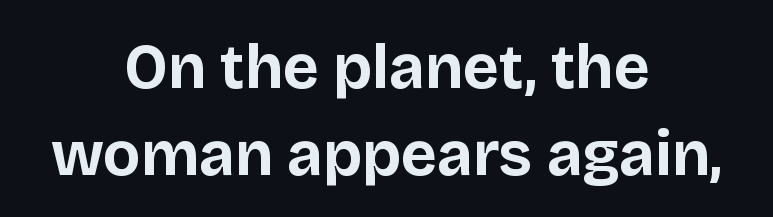
Rendered with straight, roman letterforms. Looks like regular typesetting: each glyph gets only the width it needs. What kind of face is this? One without serifs — a sans. Words appear dense and cohesive because spacing is normal. Leading matches the norm, producing a regular column. Reading down the block, each line starts at a different indent, mirrored at its end.
